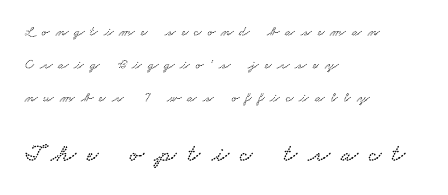
{"underline": "no", "align": "left", "line_spacing": "loose", "line_spacing_ratio": 2.34, "letter_spacing": "wide", "letter_spacing_em": 0.44, "larger_block": "second", "size_ratio": 1.79, "glyph_px": 25}
